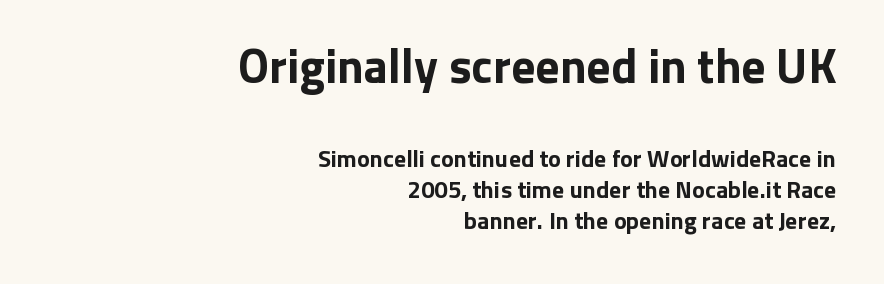
This is heavy type, rendered in bold. Bare-footed words on every line. Each letter keeps its own natural width here, so spacing adapts to shape. Look at the bottom of the vertical strokes: they stop flat, with no serifs. The earlier block is typeset at a bigger size than the later block. Posture: vertical.
